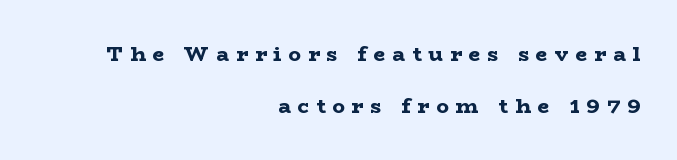
The image shows 21 px bold type, upright; set right-aligned, loose line spacing (2.5x), unusually wide letter spacing (+0.33 em), not underlined.
